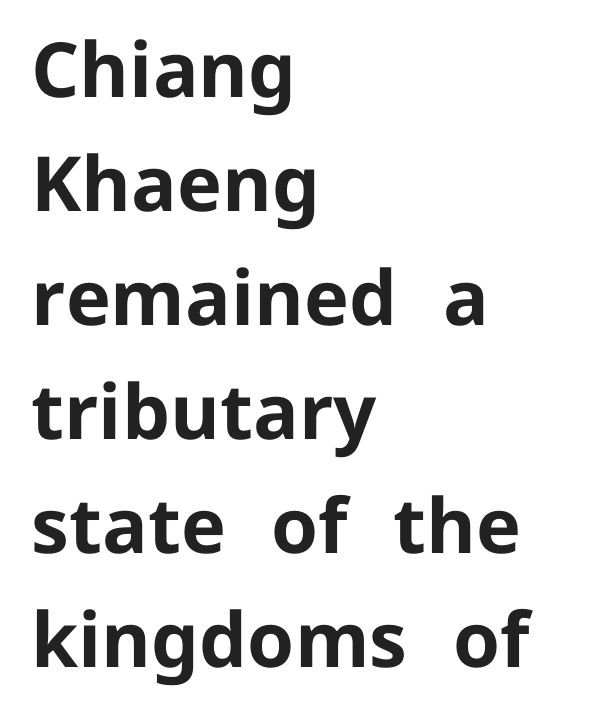
The image shows 76 px bold sans-serif type, upright; set left-aligned, normal line spacing (1.5x), normal letter spacing, not underlined; low stroke contrast and a medium x-height.
